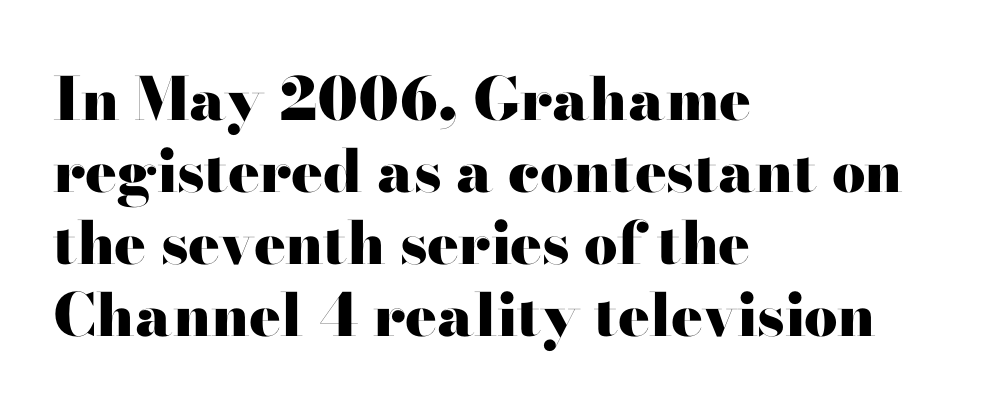
Q: Is the text bold? A: Yes.
Q: Is the text italic (slanted)? A: No, it is upright.
Q: Is the typeface a serif or a sans-serif typeface? A: Serif.
Q: Is the text underlined? A: No.
Q: How is the paragraph aligned? A: Left-aligned.
Q: Is the spacing between letters normal or unusually wide? A: Normal.
Q: Width (condensed, normal, or wide)? A: Wide.
Q: Stroke contrast? A: High.
Q: x-height? A: Small.
Q: Monospaced? A: No.
